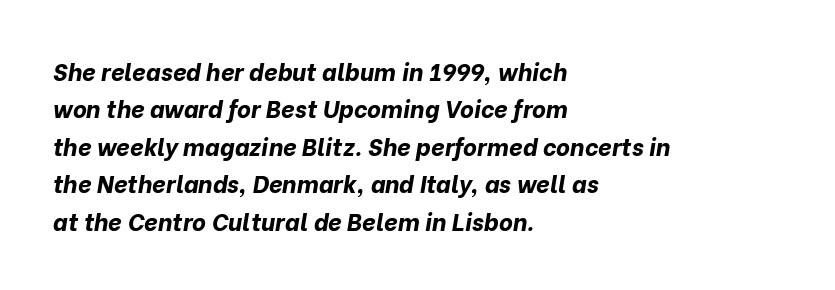
Horizontal bands of white between lines are of average thickness. Each word holds together tightly as a unit, with standard inter-letter gaps. No word sits above an underline. Observe the lean: these are italic letterforms. The glyphs have the mass of a bold cut.
